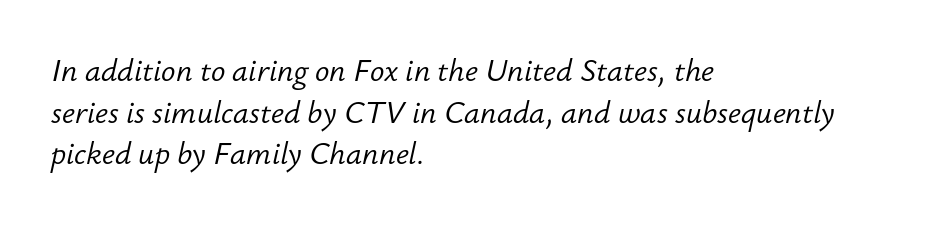
Q: Is the text bold? A: No.
Q: Is the text italic (slanted)? A: Yes, it leans right by about 12 degrees.
Q: Is the text underlined? A: No.
Q: How is the paragraph aligned? A: Left-aligned.
Q: Is the spacing between letters normal or unusually wide? A: Normal.
Q: Is the spacing between lines tight, normal or loose? A: Normal.
Q: Width (condensed, normal, or wide)? A: Normal.
Q: Stroke contrast? A: Low.
Q: x-height? A: Small.
Q: Monospaced? A: No.
